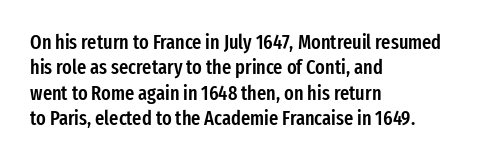
Q: Is the text bold? A: Semi-bold.
Q: Is the text italic (slanted)? A: No, it is upright.
Q: Is the text underlined? A: No.
Q: How is the paragraph aligned? A: Left-aligned.
Q: Is the spacing between letters normal or unusually wide? A: Normal.
Q: Is the spacing between lines tight, normal or loose? A: Normal.
